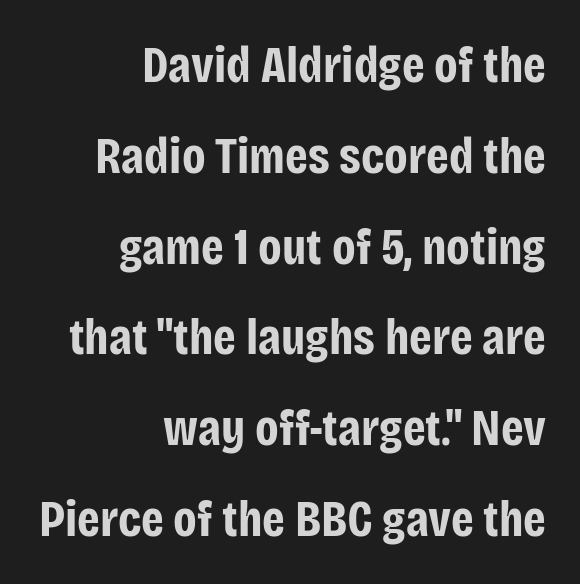
The image shows 51 px bold, condensed sans-serif type, upright; set right-aligned, line spacing 1.78x, normal letter spacing, not underlined; low stroke contrast and a large x-height.
